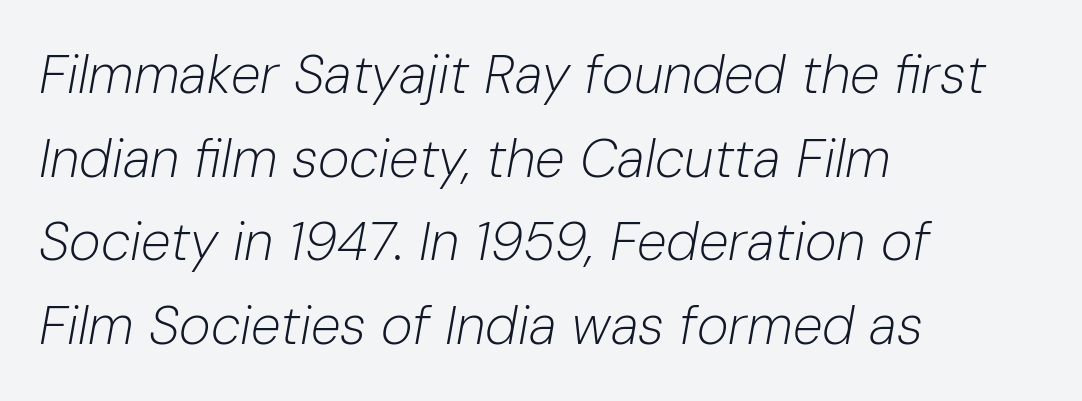
Q: Is the text bold? A: No.
Q: Is the text italic (slanted)? A: Yes, it leans right by about 10 degrees.
Q: Is the text underlined? A: No.
Q: How is the paragraph aligned? A: Left-aligned.
Q: Is the spacing between letters normal or unusually wide? A: Normal.
Q: Is the spacing between lines tight, normal or loose? A: Normal.
Q: Width (condensed, normal, or wide)? A: Normal.
Q: Stroke contrast? A: Low.
Q: x-height? A: Medium.
Q: Monospaced? A: No.
